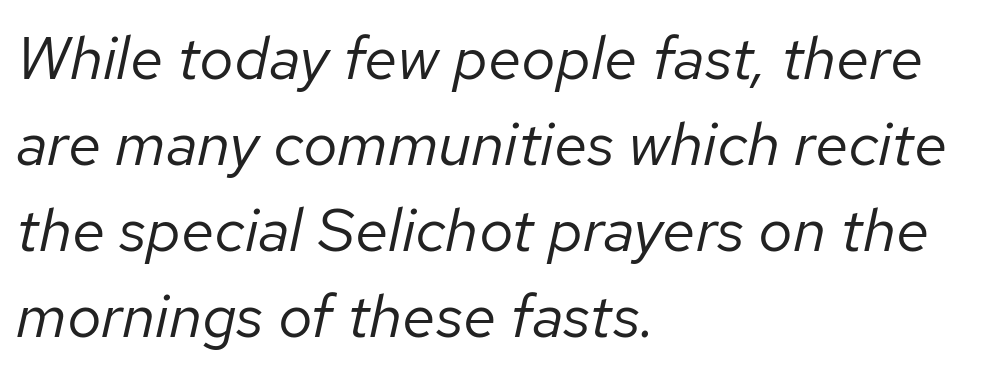
Q: Is the text bold? A: No.
Q: Is the text italic (slanted)? A: Yes, it leans right by about 12 degrees.
Q: Is the text underlined? A: No.
Q: How is the paragraph aligned? A: Left-aligned.
Q: Is the spacing between letters normal or unusually wide? A: Normal.
Q: Is the spacing between lines tight, normal or loose? A: Normal.
Q: Width (condensed, normal, or wide)? A: Normal.
Q: Stroke contrast? A: Low.
Q: x-height? A: Medium.
Q: Monospaced? A: No.
